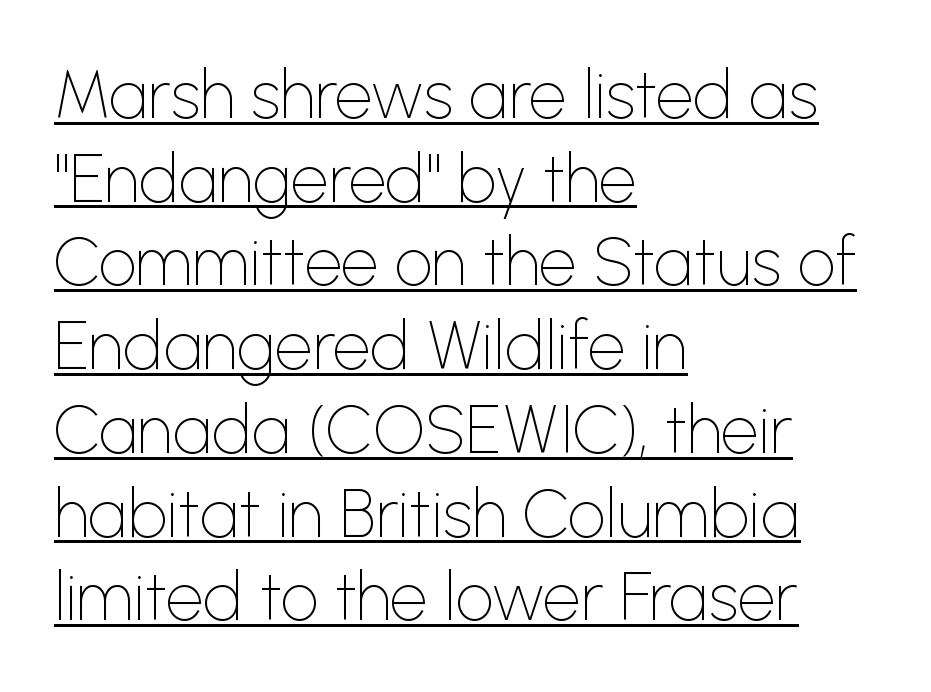
Q: Is the text bold? A: No.
Q: Is the text italic (slanted)? A: No, it is upright.
Q: Is the typeface a serif or a sans-serif typeface? A: Sans-serif.
Q: Is the text underlined? A: Yes.
Q: How is the paragraph aligned? A: Left-aligned.
Q: Is the spacing between letters normal or unusually wide? A: Normal.
Q: Is the spacing between lines tight, normal or loose? A: Normal.
Q: Width (condensed, normal, or wide)? A: Normal.
Q: Stroke contrast? A: Low.
Q: x-height? A: Medium.
Q: Monospaced? A: No.
